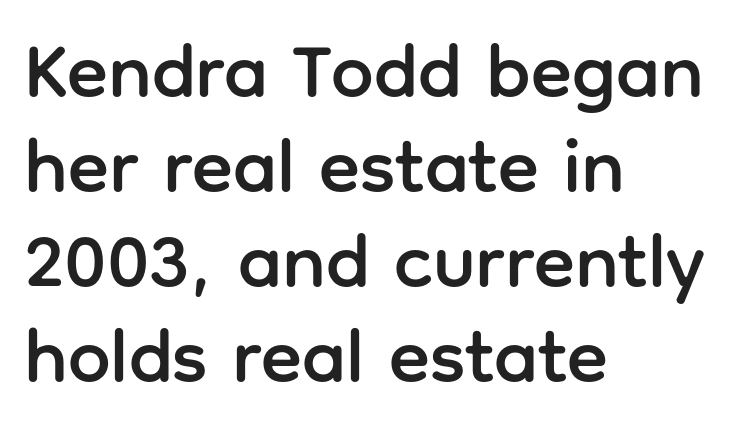
{"serif": "no", "italic": "no", "width": "normal", "stroke_contrast": "low", "x_height": "medium", "monospaced": "no", "underline": "no", "align": "left", "line_spacing": "normal", "line_spacing_ratio": 1.25, "letter_spacing": "normal", "letter_spacing_em": 0.0, "glyph_px": 76}
